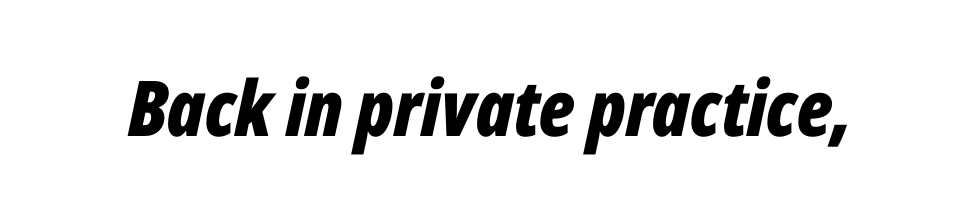
Q: Is the text bold? A: Yes.
Q: Is the text italic (slanted)? A: Yes, it leans right by about 12 degrees.
Q: Is the text underlined? A: No.
Q: Is the spacing between letters normal or unusually wide? A: Normal.
Q: Width (condensed, normal, or wide)? A: Condensed.
Q: Stroke contrast? A: Low.
Q: x-height? A: Medium.
Q: Monospaced? A: No.
